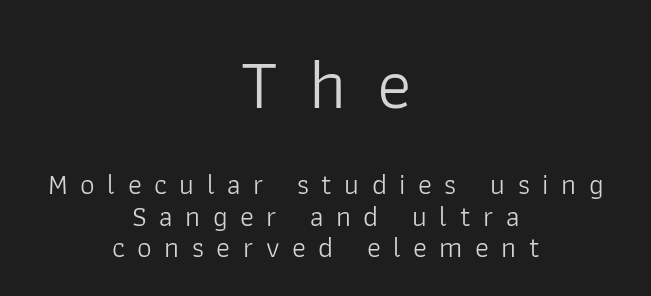
Designer's note — italics off, roman on. The letters advance in unequal steps, a hallmark of proportional type. Vertical stems look standard width or narrower in stroke. The more generous point size was reserved for the upper chunk.
